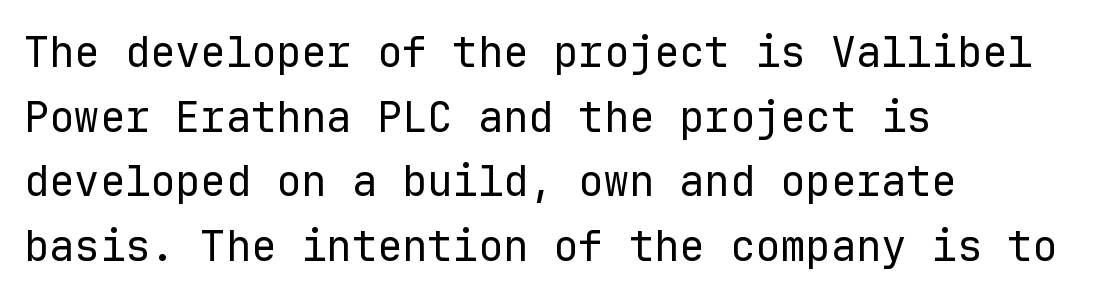
You can tell from the bare stems that sans-serif type was used. The rag falls on the right side of this text block. Nothing unusual about the tracking: characters are spaced as the font intends. Regular leading.
